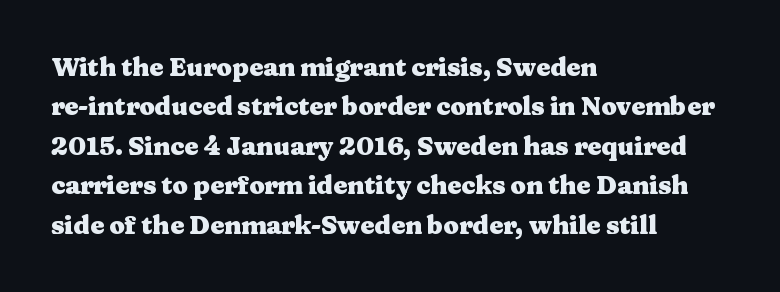
The image shows 25 px bold type, upright; set left-aligned, normal line spacing (1.58x), normal letter spacing, not underlined.
